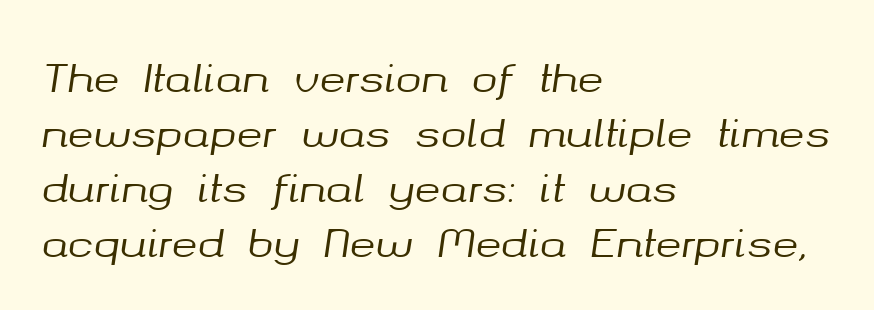
The passage is arranged the way most books set body copy — flush left. The baseline area is clear. These lines keep a tight, regular rhythm from letter to letter. These lines sit exactly where default settings would place them. Emphasis-style slanted type is in use. Here the designer chose a conventional face with non-uniform glyph widths.
